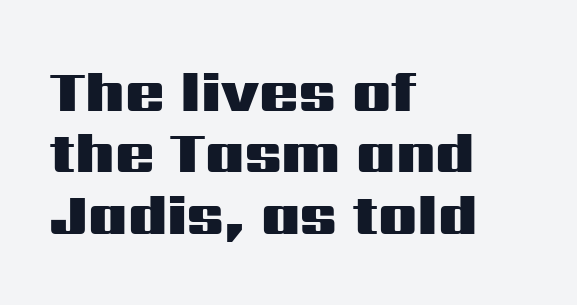
The letters advance in unequal steps, a hallmark of proportional type. Bare-footed words on every line. The space between consecutive lines is stingy. Is this a sans? Yes — the strokes have no serifs. Ascenders rise straight up at ninety degrees. Bold? Absolutely — the strokes are thick and heavy.
